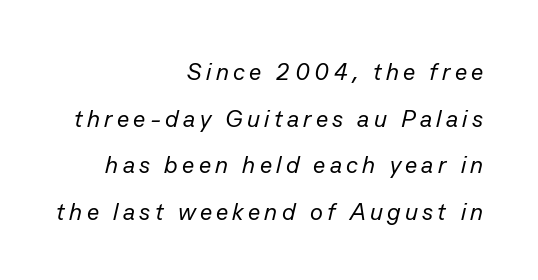
{"italic": "yes", "lean": "right", "slant_degrees": 13, "bold": "no", "underline": "no", "align": "right", "line_spacing": "loose", "line_spacing_ratio": 1.94, "glyph_px": 24}
